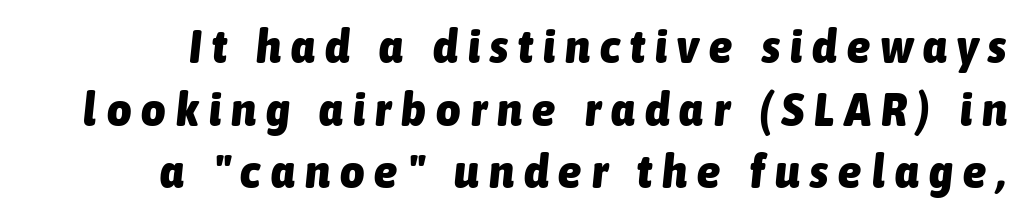
The image shows 47 px heavy, condensed type, italic (leaning right); set normal line spacing (1.33x), unusually wide letter spacing (+0.22 em), not underlined; low stroke contrast and a medium x-height.
